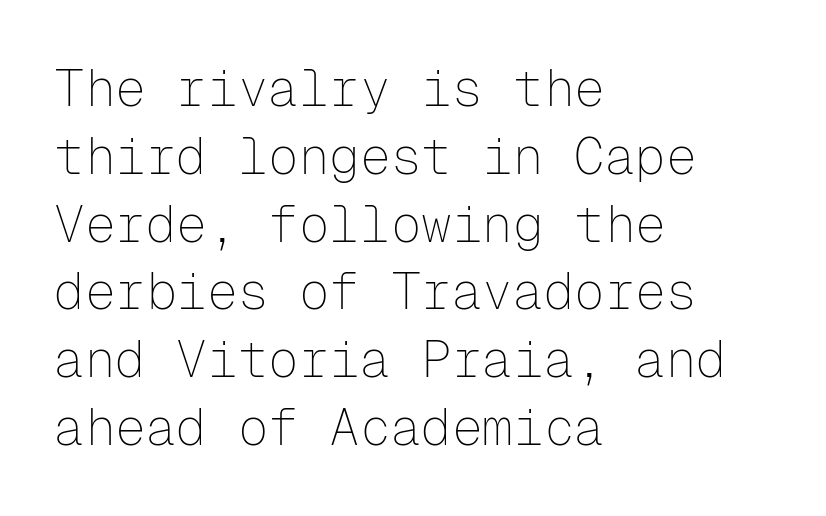
{"serif": "no", "italic": "no", "bold": "no", "weight": "thin", "width": "normal", "stroke_contrast": "low", "x_height": "medium", "monospaced": "yes", "underline": "no", "align": "left", "line_spacing": "normal", "line_spacing_ratio": 1.33, "letter_spacing": "normal", "letter_spacing_em": 0.0, "glyph_px": 51}
